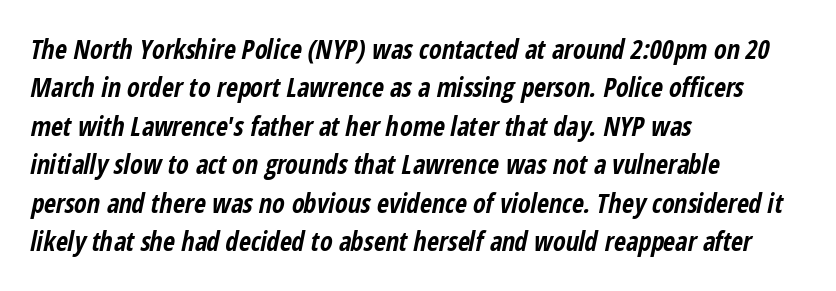
{"italic": "yes", "lean": "right", "slant_degrees": 12, "bold": "yes", "underline": "no", "align": "left", "line_spacing": "normal", "line_spacing_ratio": 1.48, "letter_spacing": "normal", "letter_spacing_em": 0.0, "glyph_px": 26}
